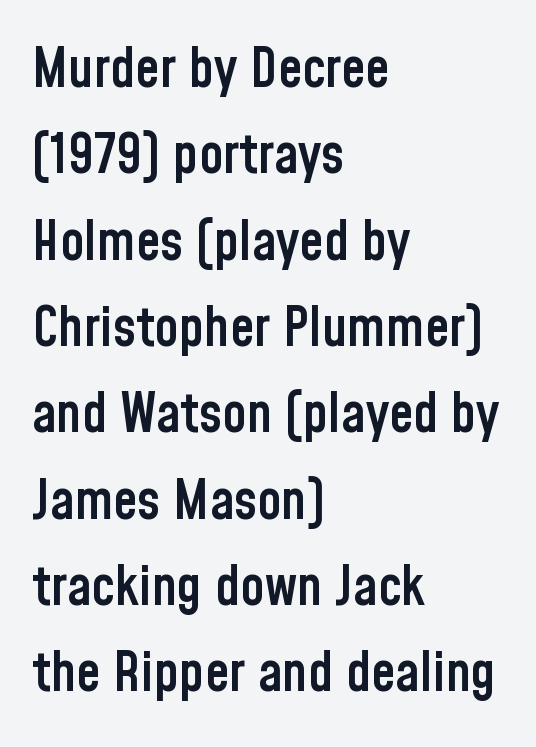
Q: Is the text bold? A: Semi-bold.
Q: Is the text italic (slanted)? A: No, it is upright.
Q: Is the typeface a serif or a sans-serif typeface? A: Sans-serif.
Q: Is the text underlined? A: No.
Q: How is the paragraph aligned? A: Left-aligned.
Q: Is the spacing between letters normal or unusually wide? A: Normal.
Q: Is the spacing between lines tight, normal or loose? A: Normal.
Q: Width (condensed, normal, or wide)? A: Condensed.
Q: Stroke contrast? A: Low.
Q: x-height? A: Medium.
Q: Monospaced? A: No.
